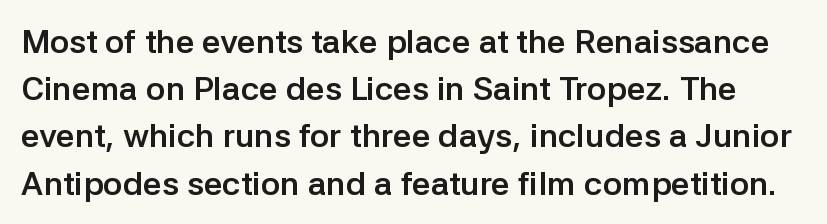
Bold? Absolutely — the strokes are thick and heavy. Honestly, the letter spacing is just normal — you wouldn't notice it. Does the lettering tilt? It doesn't — this is upright. Beneath every word, the page is bare.
